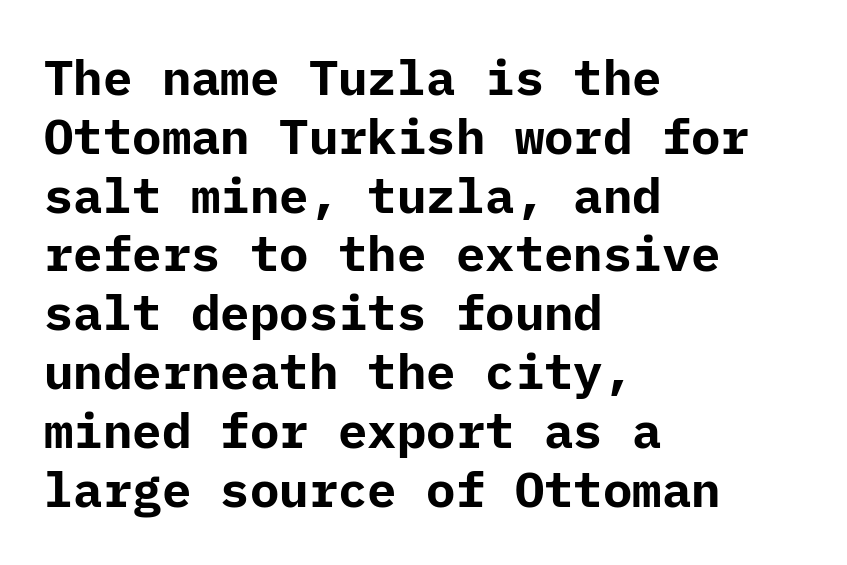
The image shows 49 px bold sans-serif type, upright; set left-aligned, line spacing 1.2x, normal letter spacing, not underlined; low stroke contrast and a medium x-height.
